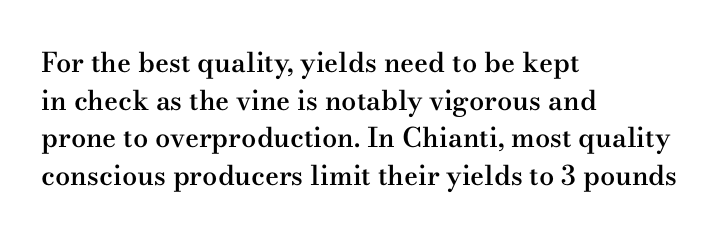
If you drew a ruler down the left edge, every line would touch it. Does the leading feel generous? No, just average. The gap between lines stays unmarked. This is the in-between weight designers call semibold or demi. These lines keep a tight, regular rhythm from letter to letter. This is roman type, the default non-slanted kind.
